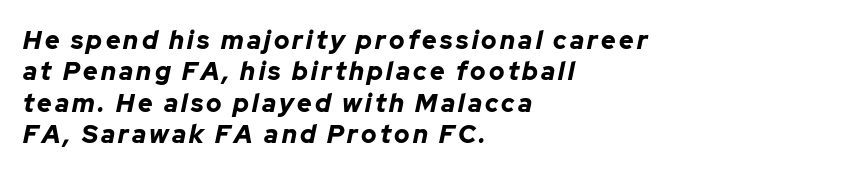
{"italic": "yes", "lean": "right", "slant_degrees": 12, "bold": "yes", "underline": "no", "align": "left", "line_spacing": "normal", "line_spacing_ratio": 1.26, "glyph_px": 25}
